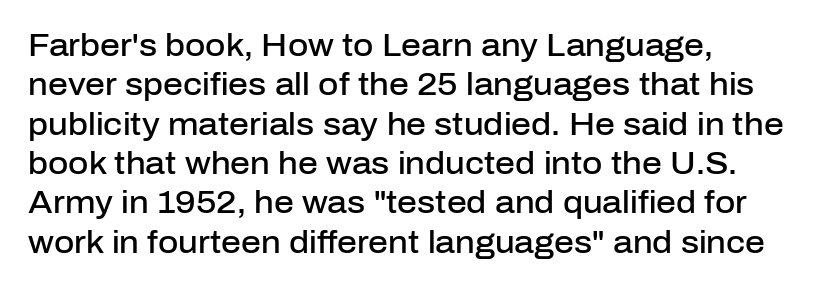
Q: Is the text bold? A: Semi-bold.
Q: Is the text italic (slanted)? A: No, it is upright.
Q: Is the typeface a serif or a sans-serif typeface? A: Sans-serif.
Q: Is the text underlined? A: No.
Q: How is the paragraph aligned? A: Left-aligned.
Q: Is the spacing between letters normal or unusually wide? A: Normal.
Q: Is the spacing between lines tight, normal or loose? A: Normal.
Q: Width (condensed, normal, or wide)? A: Normal.
Q: Stroke contrast? A: Low.
Q: x-height? A: Medium.
Q: Monospaced? A: No.
